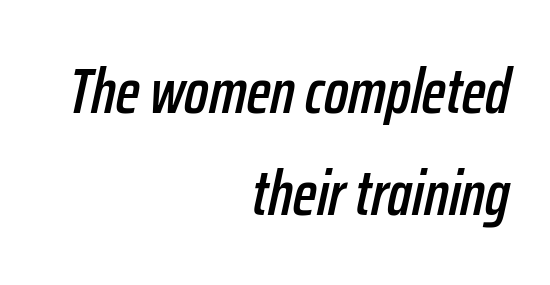
Q: Is the text italic (slanted)? A: Yes, it leans right by about 12 degrees.
Q: Is the text underlined? A: No.
Q: How is the paragraph aligned? A: Right-aligned.
Q: Is the spacing between letters normal or unusually wide? A: Normal.
Q: Is the spacing between lines tight, normal or loose? A: Normal.
Q: Width (condensed, normal, or wide)? A: Condensed.
Q: Stroke contrast? A: Low.
Q: x-height? A: Medium.
Q: Monospaced? A: No.
